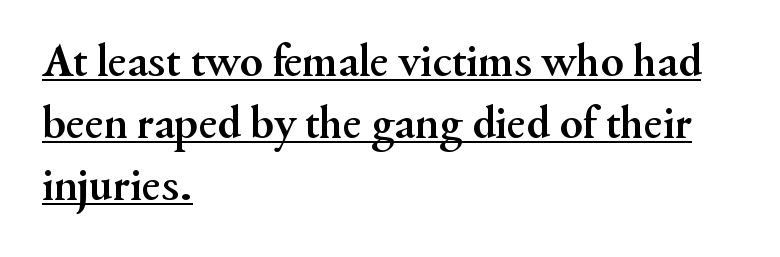
Layout note: lines flush left. Tall strokes in this sample are plumb rather than angled. Is this a fixed-width face? No — the glyphs have proportional, varying widths. Successive baselines arrive at the customary interval. Does the weight exceed regular? Yes, all the way to bold.
